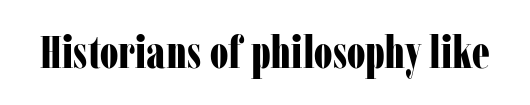
The image shows 45 px bold, condensed serif type, upright; set normal letter spacing, not underlined; low stroke contrast and a medium x-height.
